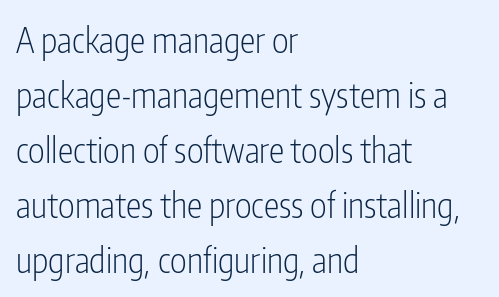
Look at the tracking — it's just the regular setting, nothing added. Short and long lines alike share a common starting point at left. Is the stroke heavy? The answer is a plain regular-or-lighter. Here the designer chose a conventional face with non-uniform glyph widths.
